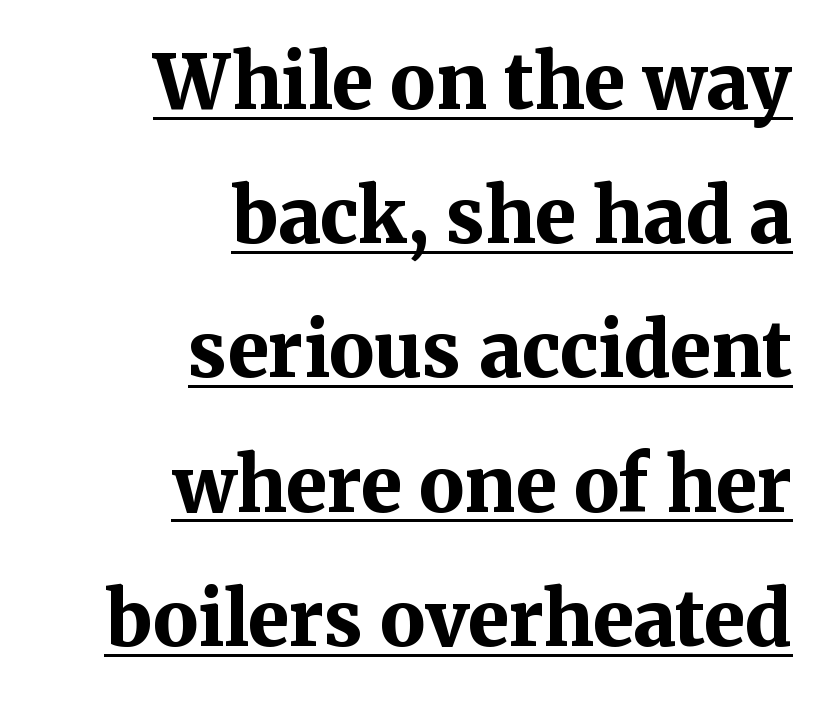
The typeface chosen for these lines features serifs. Do the characters align in a grid? No, the font is proportional. Where is the straight margin? On the right. Nope, not italic — everything's standing straight. The rendering uses the underline text-decoration. Students, note that the glyphs here touch the page at normal intervals.
